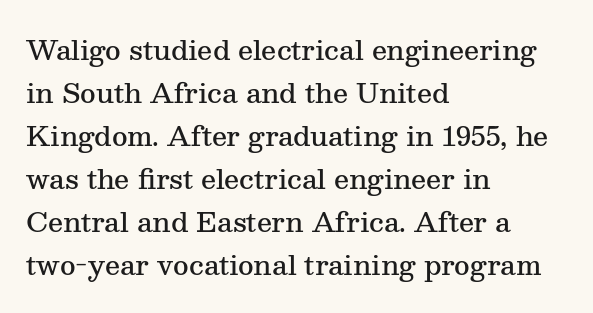
Decoration check: the copy has no underline. A classic flush-left, rag-right setting is used for this passage. Notice how descenders clear the ascenders below comfortably — that's standard leading. Tracking value appears to be zero — textbook default spacing.
